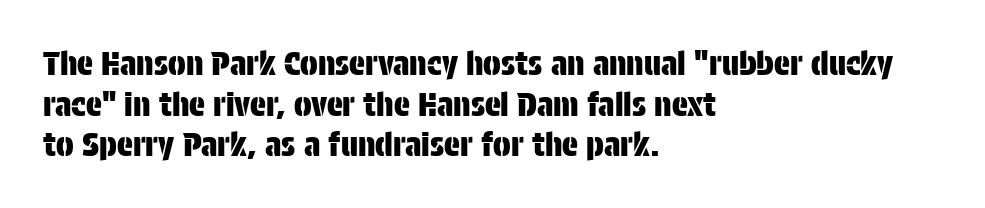
Q: Is the text italic (slanted)? A: No, it is upright.
Q: Is the typeface a serif or a sans-serif typeface? A: Sans-serif.
Q: Is the text underlined? A: No.
Q: How is the paragraph aligned? A: Left-aligned.
Q: Is the spacing between letters normal or unusually wide? A: Normal.
Q: Width (condensed, normal, or wide)? A: Condensed.
Q: Stroke contrast? A: Low.
Q: x-height? A: Large.
Q: Monospaced? A: No.
